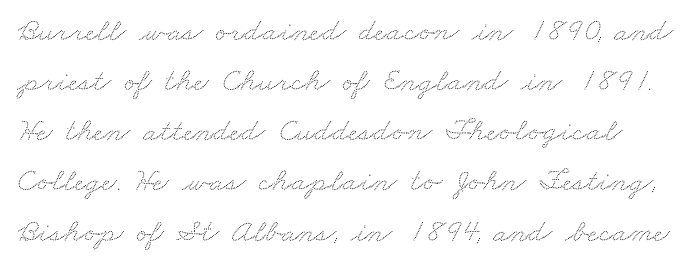
{"width": "wide", "stroke_contrast": "low", "x_height": "small", "monospaced": "no", "underline": "no", "line_spacing": "normal", "line_spacing_ratio": 1.52, "letter_spacing": "normal", "letter_spacing_em": 0.0, "glyph_px": 33}
